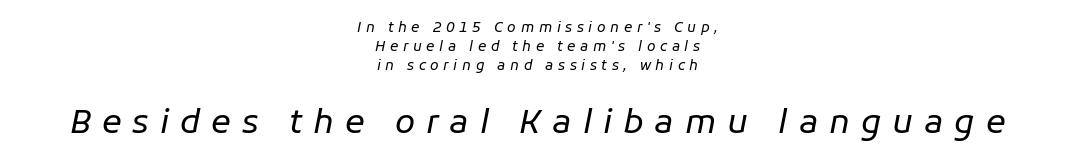
The image shows 33 px regular-weight type, italic (leaning right); set centered, normal line spacing (1.37x), unusually wide letter spacing (+0.33 em), not underlined; the second (bottom) block is 2.36x larger; low stroke contrast and a medium x-height.
